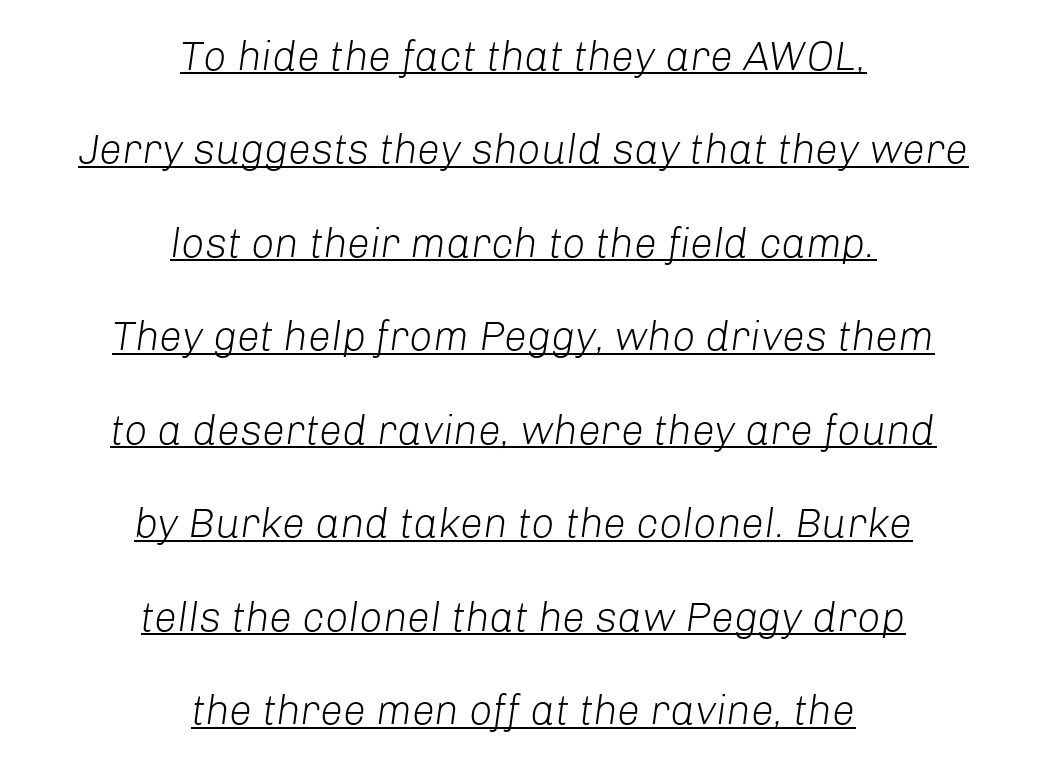
Decoration check: the copy is underlined. The passage shown is typed in a proportional face where columns would drift. How are the letters spaced? Ordinarily, with no added tracking. How would I describe the line gaps? Wide and relaxed. Stroke thickness stays within the range of a standard reading face or lighter.
